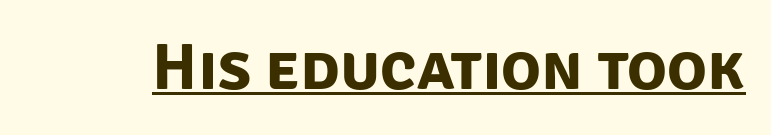
Q: Is the text bold? A: Yes.
Q: Is the typeface a serif or a sans-serif typeface? A: Sans-serif.
Q: Is the text underlined? A: Yes.
Q: Is the spacing between letters normal or unusually wide? A: Normal.
Q: Width (condensed, normal, or wide)? A: Normal.
Q: Stroke contrast? A: Low.
Q: x-height? A: Large.
Q: Monospaced? A: No.
